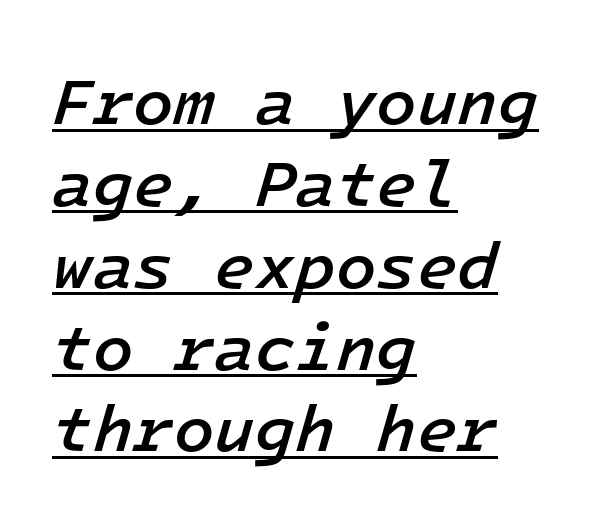
Q: Is the text bold? A: Semi-bold.
Q: Is the text italic (slanted)? A: Yes, it leans right by about 16 degrees.
Q: Is the text underlined? A: Yes.
Q: How is the paragraph aligned? A: Left-aligned.
Q: Is the spacing between letters normal or unusually wide? A: Normal.
Q: Width (condensed, normal, or wide)? A: Normal.
Q: Stroke contrast? A: Low.
Q: x-height? A: Medium.
Q: Monospaced? A: Yes.
